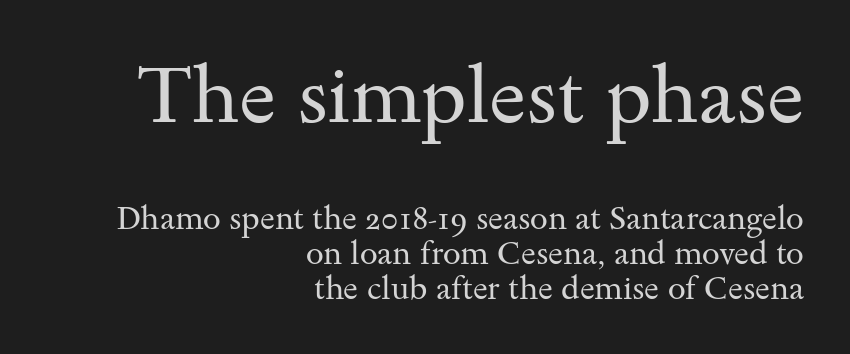
The image shows 80 px regular-weight, wide serif type, upright; set right-aligned, tight line spacing (1.1x), normal letter spacing, not underlined; the first (top) block is 2.5x larger; medium stroke contrast and a small x-height.
